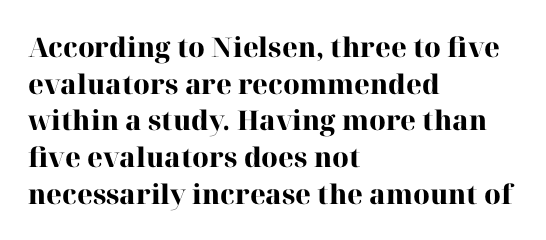
Casual observation: everything's shoved over to the left. Look at the tracking — it's just the regular setting, nothing added. The rendering uses a moderate line-height, typical for paragraphs. Decoration check: the copy has no underline. The face used here has the dense, thick strokes of a bold. The typography opts for an upright posture over an oblique one.
